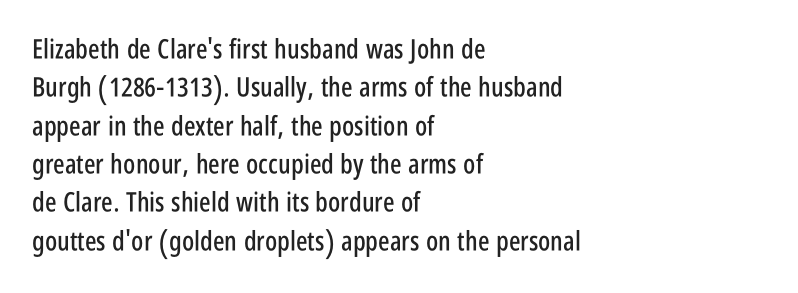
Compared with typical paragraphs, the rows here are spaced about the same. Posture: straight, roman, zero tilt. Inter-character spacing is left at the font's built-in metrics. The space beneath each line is pristine and unruled. The compositor pushed each line to the left boundary.
